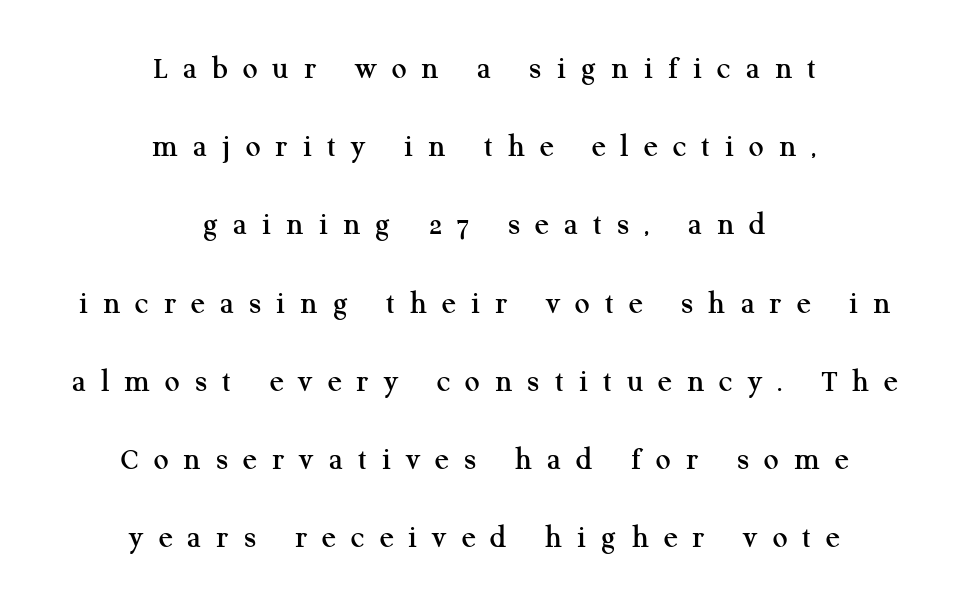
Q: Is the text italic (slanted)? A: No, it is upright.
Q: Is the typeface a serif or a sans-serif typeface? A: Serif.
Q: Is the text underlined? A: No.
Q: How is the paragraph aligned? A: Centered.
Q: Is the spacing between letters normal or unusually wide? A: Unusually wide.
Q: Is the spacing between lines tight, normal or loose? A: Loose.
Q: Width (condensed, normal, or wide)? A: Normal.
Q: Stroke contrast? A: Medium.
Q: x-height? A: Medium.
Q: Monospaced? A: No.
